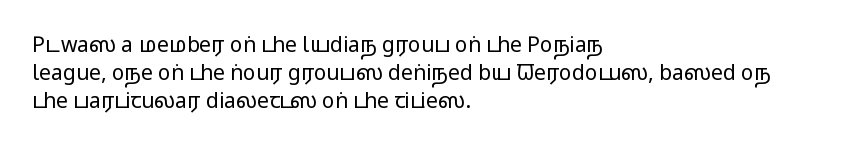
Q: Is the text bold? A: No.
Q: Is the text italic (slanted)? A: No, it is upright.
Q: Is the text underlined? A: No.
Q: How is the paragraph aligned? A: Left-aligned.
Q: Is the spacing between letters normal or unusually wide? A: Normal.
Q: Is the spacing between lines tight, normal or loose? A: Normal.
